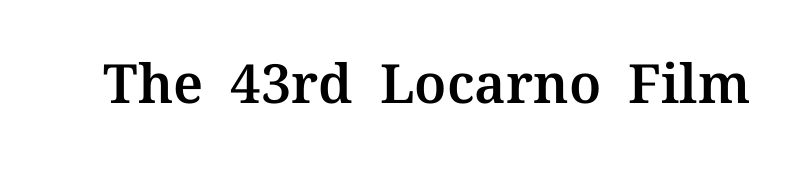
Nope, not italic — everything's standing straight. How are the letters spaced? Ordinarily, with no added tracking. The foot of each line stays bare and open. Character widths vary here, with narrow letters taking less room than wide ones. Serif or sans? Serif — the stroke terminals have little feet.
